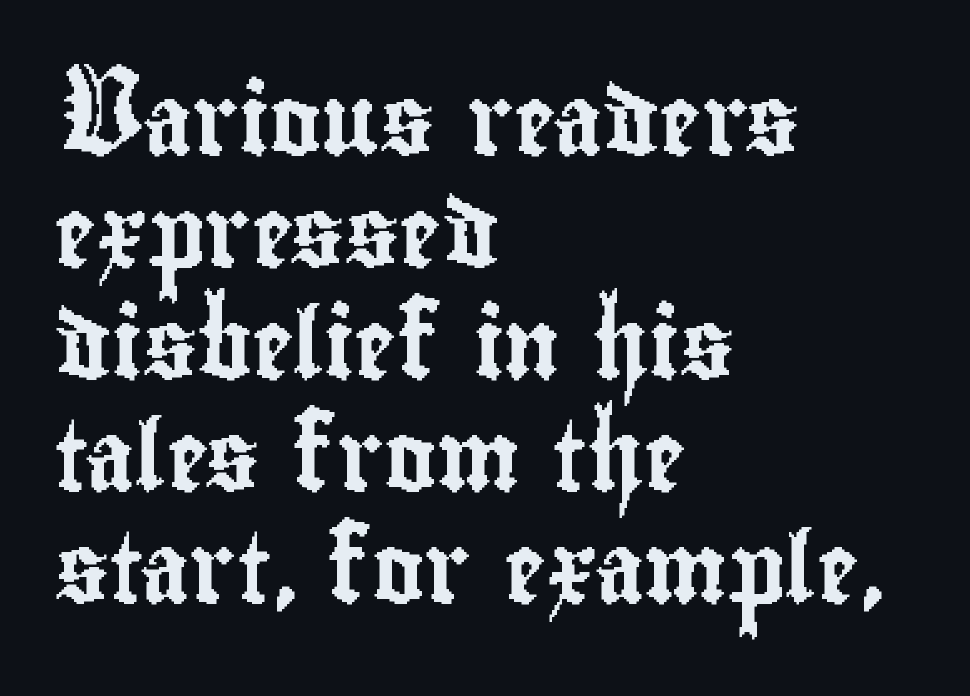
Q: Is the text italic (slanted)? A: No, it is upright.
Q: Is the typeface a serif or a sans-serif typeface? A: Sans-serif.
Q: Is the text underlined? A: No.
Q: How is the paragraph aligned? A: Left-aligned.
Q: Is the spacing between letters normal or unusually wide? A: Normal.
Q: Is the spacing between lines tight, normal or loose? A: Normal.
Q: Width (condensed, normal, or wide)? A: Condensed.
Q: Stroke contrast? A: Low.
Q: x-height? A: Small.
Q: Monospaced? A: No.
